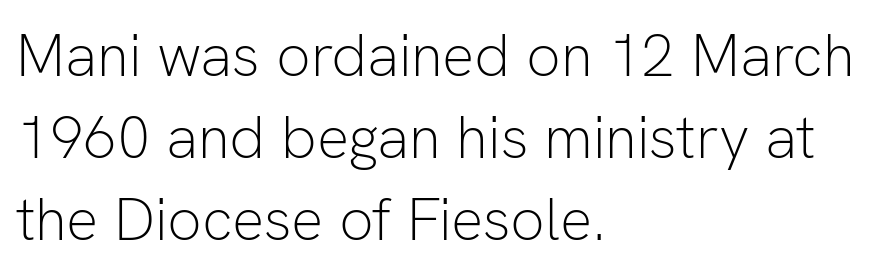
{"serif": "no", "italic": "no", "bold": "no", "weight": "light", "width": "normal", "stroke_contrast": "low", "x_height": "medium", "monospaced": "no", "underline": "no", "align": "left", "line_spacing": "normal", "line_spacing_ratio": 1.37, "letter_spacing": "normal", "letter_spacing_em": 0.0, "glyph_px": 60}
